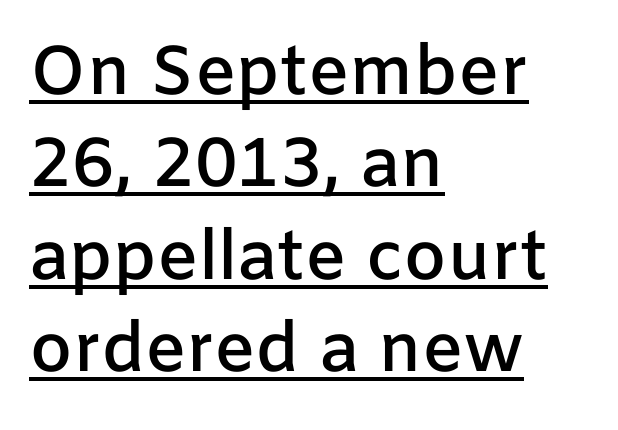
The face used here appears with an underline applied. If you measured baseline to baseline, you'd find a middling distance. Which margin do the lines hug? The left one — the right edge is uneven. Letter spacing: default. In terms of letterform style, serifs are entirely absent. A bit beefed up — I'd call it semibold rather than bold.
